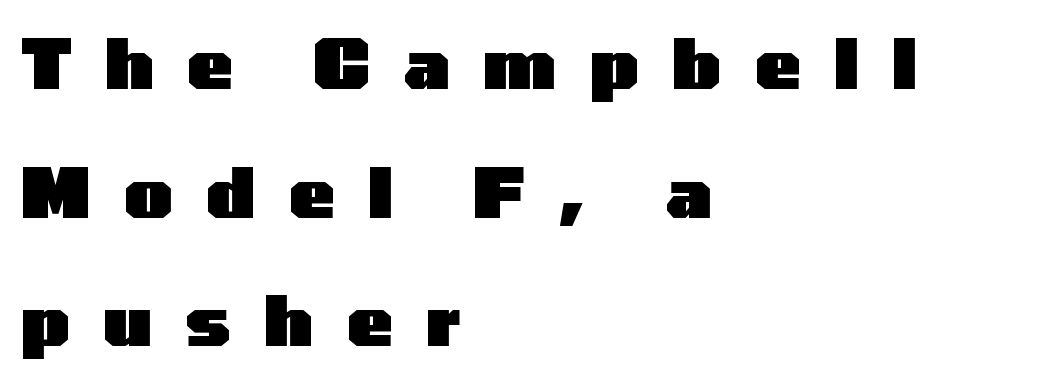
{"serif": "no", "italic": "no", "bold": "yes", "weight": "heavy", "width": "wide", "stroke_contrast": "low", "x_height": "medium", "monospaced": "no", "underline": "no", "align": "left", "line_spacing_ratio": 1.89, "letter_spacing": "wide", "letter_spacing_em": 0.49, "glyph_px": 68}
